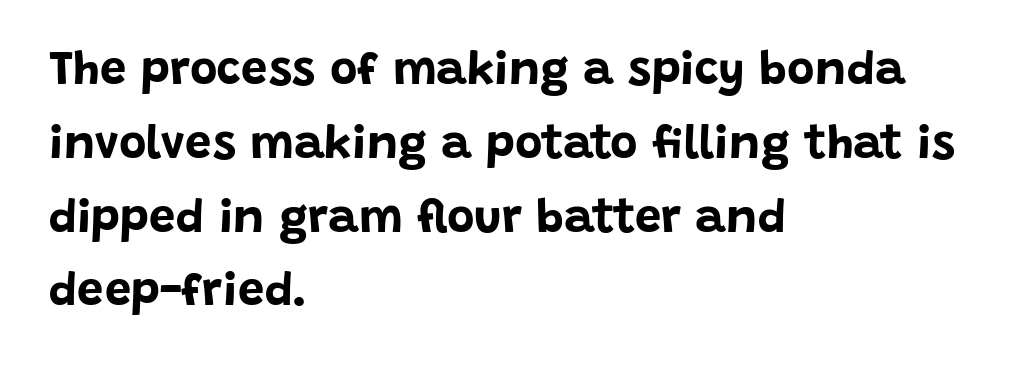
The image shows 47 px bold sans-serif type, upright; set left-aligned, normal line spacing (1.57x), normal letter spacing, not underlined; low stroke contrast and a large x-height.
